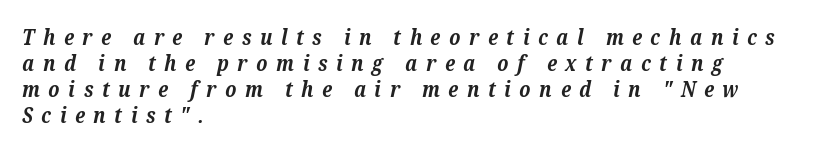
The image shows 21 px bold type, italic (leaning right); set left-aligned, line spacing 1.24x, unusually wide letter spacing (+0.41 em), not underlined.
